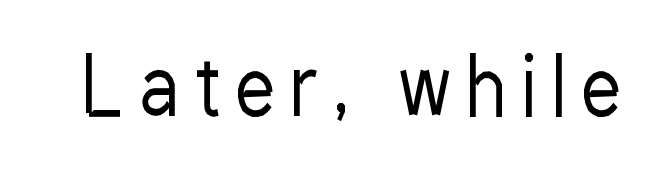
The image shows 78 px regular-weight, condensed sans-serif type, upright; set unusually wide letter spacing (+0.21 em), not underlined; low stroke contrast and a medium x-height.
